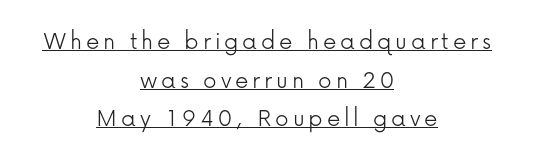
{"italic": "no", "bold": "no", "underline": "yes", "align": "center", "line_spacing": "normal", "line_spacing_ratio": 1.43, "glyph_px": 27}
